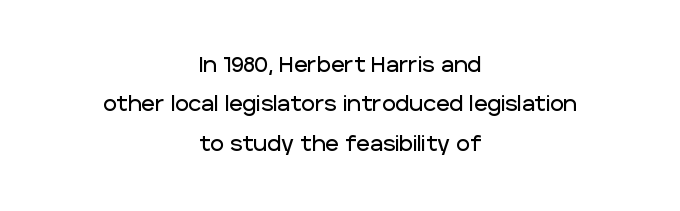
The image shows 21 px text type, upright; set centered, line spacing 1.87x, normal letter spacing, not underlined.
